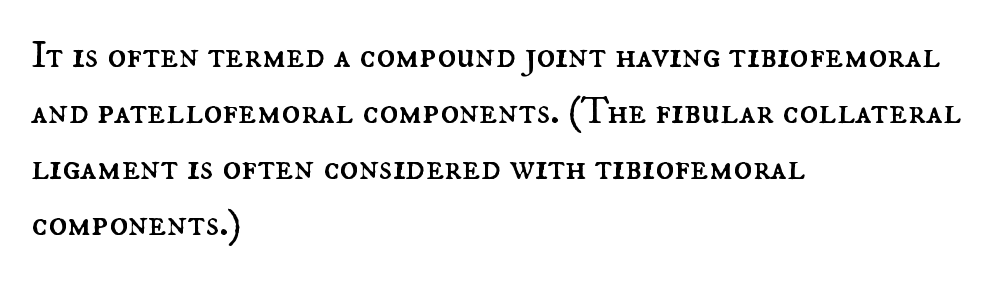
{"italic": "no", "bold": "no", "weight": "regular", "width": "normal", "stroke_contrast": "medium", "x_height": "small", "monospaced": "no", "underline": "no", "align": "left", "line_spacing": "normal", "line_spacing_ratio": 1.44, "letter_spacing": "normal", "letter_spacing_em": 0.0, "glyph_px": 39}
